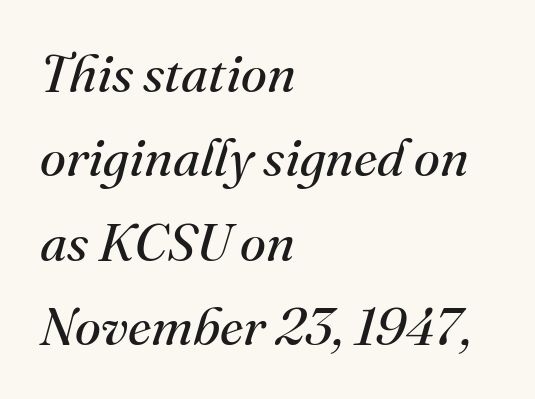
The image shows 53 px regular-weight serif type, italic (leaning right); set left-aligned, normal line spacing (1.59x), normal letter spacing, not underlined; medium stroke contrast and a small x-height.
